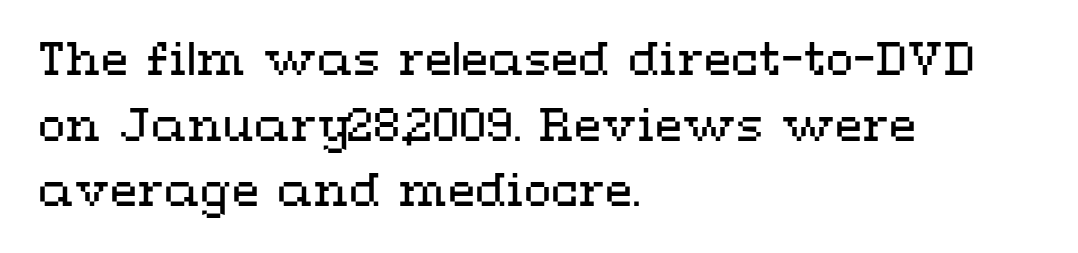
{"italic": "no", "bold": "no", "weight": "regular", "width": "wide", "stroke_contrast": "medium", "x_height": "medium", "monospaced": "no", "underline": "no", "align": "left", "line_spacing": "normal", "line_spacing_ratio": 1.46, "letter_spacing": "normal", "letter_spacing_em": 0.0, "glyph_px": 45}
